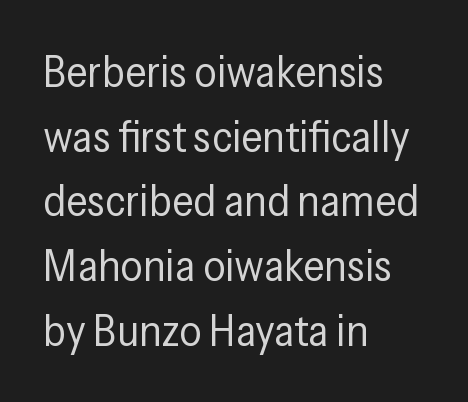
Q: Is the text bold? A: No.
Q: Is the text italic (slanted)? A: No, it is upright.
Q: Is the typeface a serif or a sans-serif typeface? A: Sans-serif.
Q: Is the text underlined? A: No.
Q: How is the paragraph aligned? A: Left-aligned.
Q: Is the spacing between letters normal or unusually wide? A: Normal.
Q: Is the spacing between lines tight, normal or loose? A: Normal.
Q: Width (condensed, normal, or wide)? A: Condensed.
Q: Stroke contrast? A: Low.
Q: x-height? A: Medium.
Q: Monospaced? A: No.
